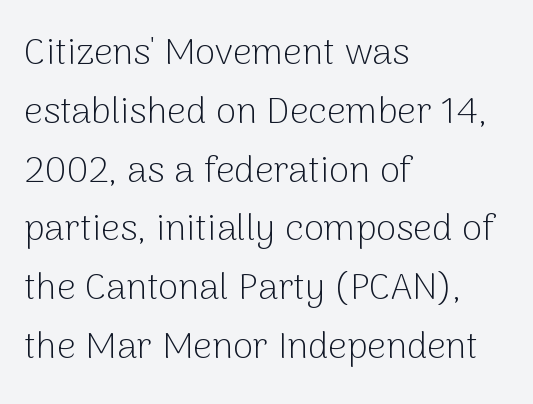
{"serif": "no", "italic": "no", "bold": "no", "weight": "light", "width": "normal", "stroke_contrast": "low", "x_height": "medium", "monospaced": "no", "underline": "no", "align": "left", "line_spacing": "normal", "line_spacing_ratio": 1.59, "letter_spacing": "normal", "letter_spacing_em": 0.0, "glyph_px": 37}
